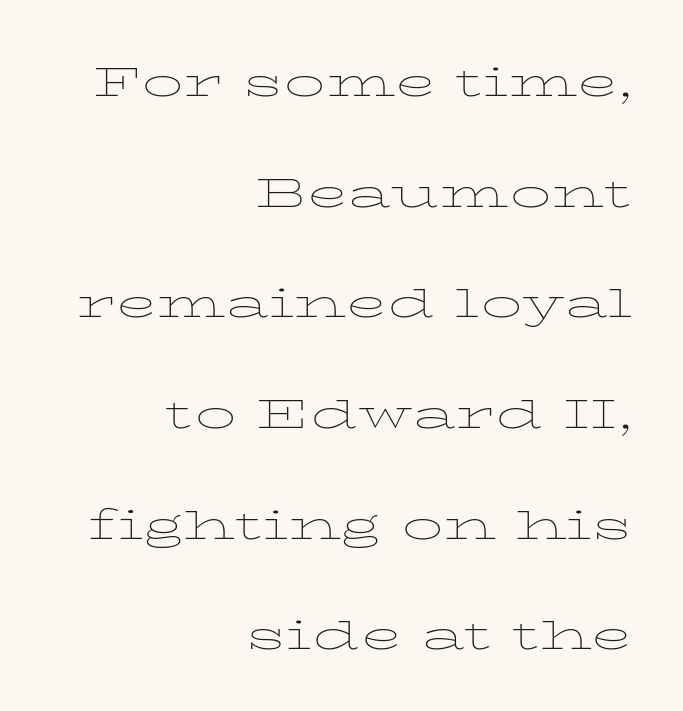
These lines stand farther apart than default settings would place them. In terms of posture, this sample is upright. The weight would be labelled regular, book, light, or lighter still. Letters rest on an invisible, unmarked baseline.
